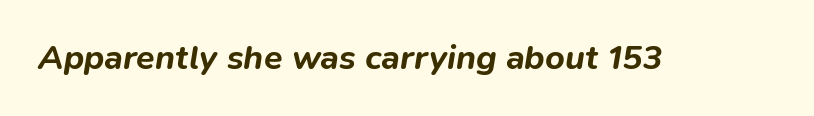
These lines are rendered in a variable-pitch font. Notice how the stems are inclined rather than vertical — that's the hallmark of italics. Here the glyphs are tracked normally, forming tight word shapes. Is the type bold? Yes — the strokes are clearly thick and heavy. Has an underline been added? It has not.
